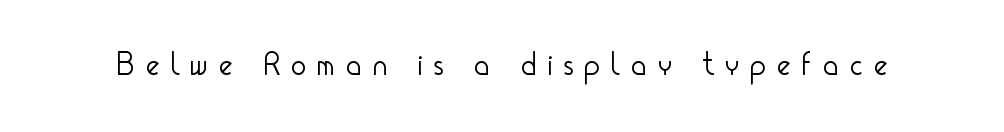
Varying glyph widths throughout — classic text-font behaviour. The foot of each line stays bare and open. These lines have a slow, spaced-out rhythm from letter to letter. Vertical stems look standard width or narrower in stroke.
